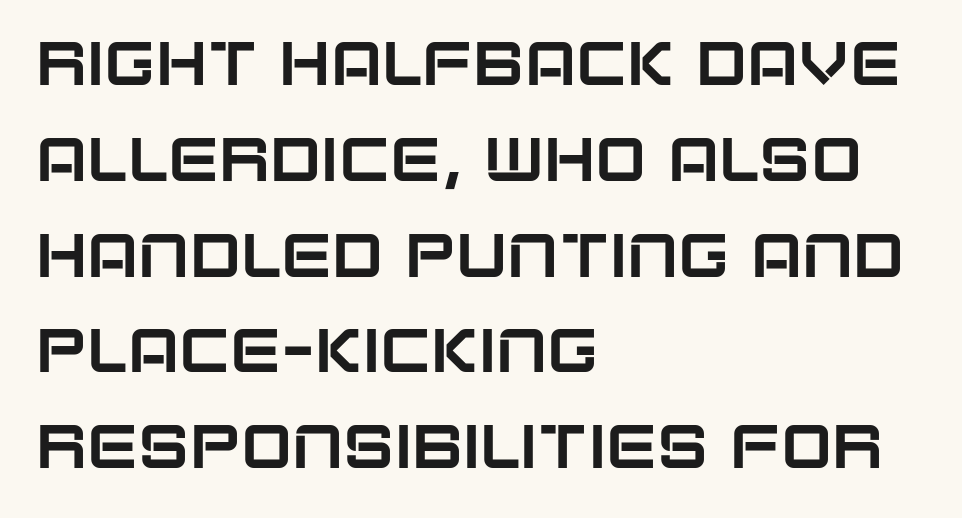
Underlining? Definitely not there. If you measured baseline to baseline, you'd find a middling distance. A roman cut, with each character standing at attention. The letters advance in unequal steps, a hallmark of proportional type. Visually the block forms a straight wall on the left and a jagged coastline on the right.
